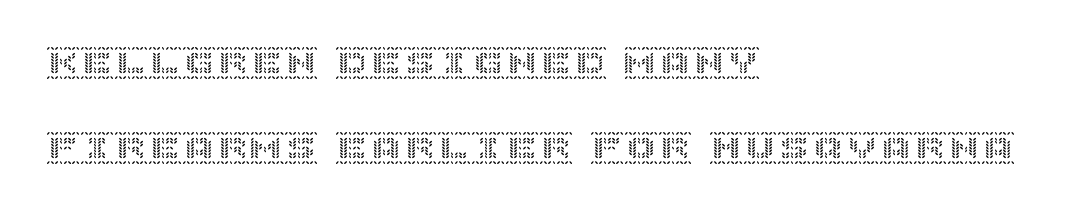
{"italic": "no", "width": "normal", "x_height": "large", "underline": "no", "align": "left", "line_spacing": "loose", "line_spacing_ratio": 2.49, "letter_spacing": "normal", "letter_spacing_em": 0.0, "glyph_px": 34}
